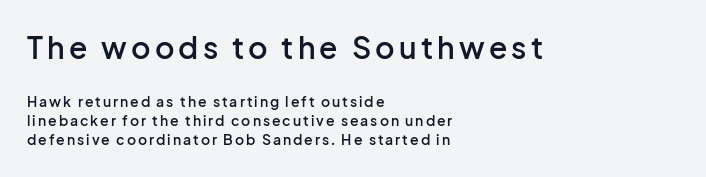
Type style note: lacks serifs. Successive baselines arrive at the customary interval. A classic flush-left, rag-right setting is used for this passage. In this sample the first text group is rendered at the bigger scale. The rendering uses a semibold face; strokes are thickened but not to full bold. Nobody drew a line under any word here.
